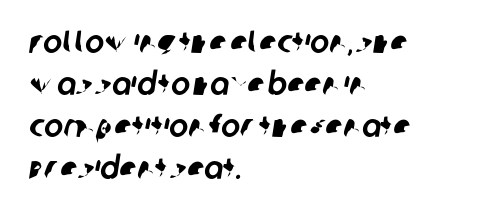
Q: Is the typeface a serif or a sans-serif typeface? A: Sans-serif.
Q: Is the text underlined? A: No.
Q: How is the paragraph aligned? A: Left-aligned.
Q: Is the spacing between letters normal or unusually wide? A: Normal.
Q: Is the spacing between lines tight, normal or loose? A: Normal.
Q: Width (condensed, normal, or wide)? A: Normal.
Q: Stroke contrast? A: Low.
Q: x-height? A: Large.
Q: Monospaced? A: No.
